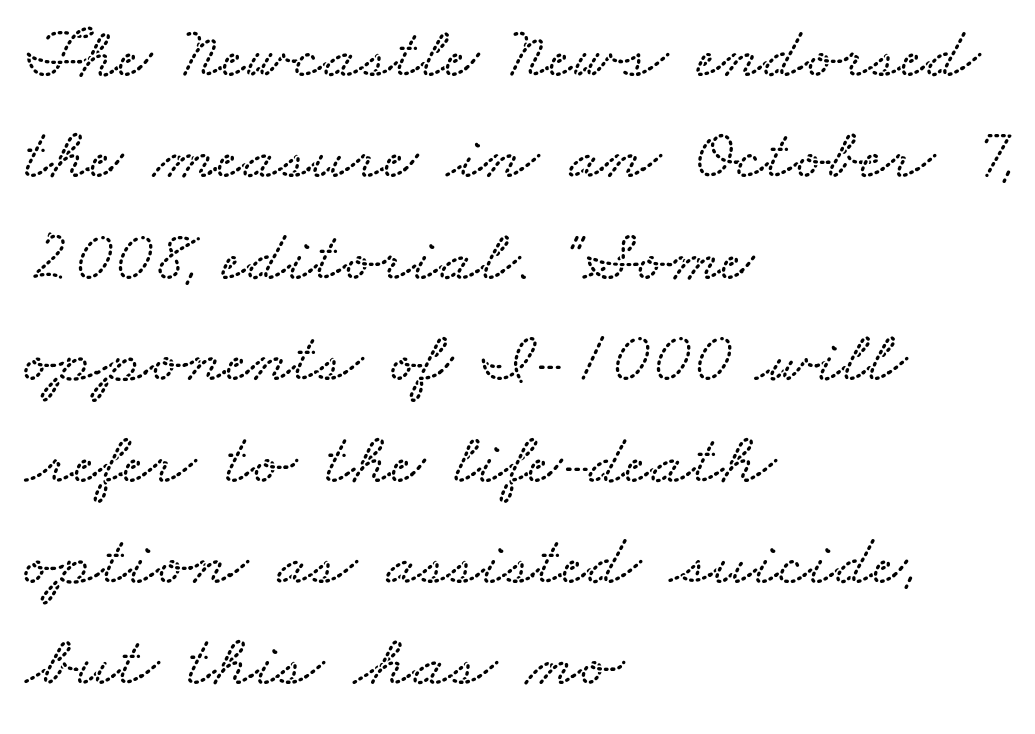
{"width": "wide", "stroke_contrast": "low", "x_height": "small", "monospaced": "no", "underline": "no", "align": "left", "line_spacing": "normal", "line_spacing_ratio": 1.37, "letter_spacing": "normal", "letter_spacing_em": 0.0, "glyph_px": 74}
